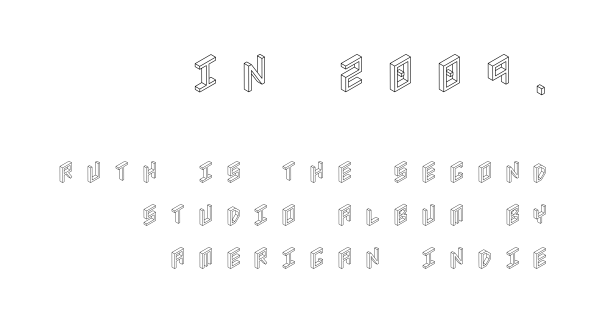
These two chunks differ in scale, with the top chunk taking the larger measure. If you drew a line through each stem, it would be perfectly vertical. Inter-character spacing is expanded well beyond the font's built-in metrics. The rendering anchors every line to the right-hand side. The space directly below the letters is spotless.
